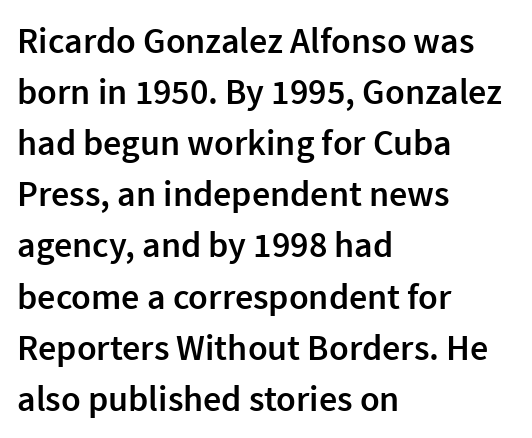
{"serif": "no", "italic": "no", "bold": "semi", "weight": "semibold", "width": "normal", "x_height": "medium", "monospaced": "no", "underline": "no", "align": "left", "line_spacing": "normal", "line_spacing_ratio": 1.42, "letter_spacing": "normal", "letter_spacing_em": 0.0, "glyph_px": 36}
